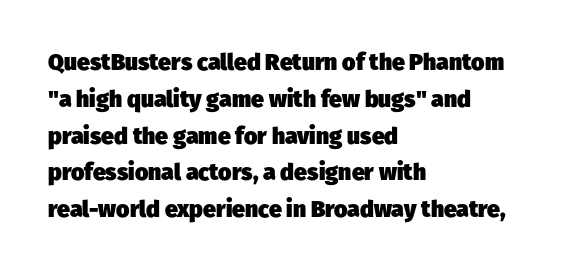
{"bold": "yes", "underline": "no", "align": "left", "line_spacing": "normal", "line_spacing_ratio": 1.6, "letter_spacing": "normal", "letter_spacing_em": 0.0, "glyph_px": 23}
